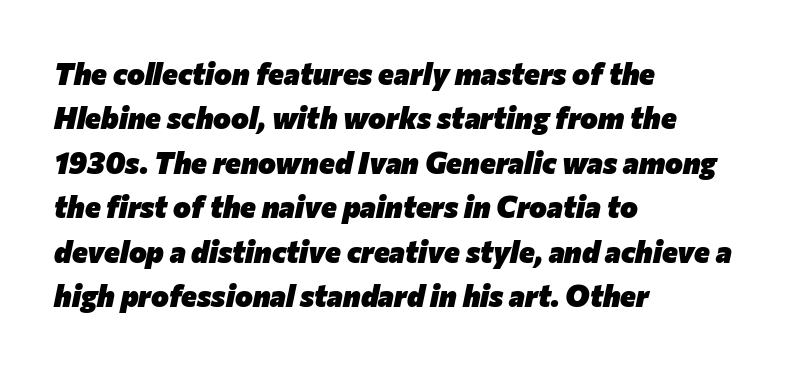
{"italic": "yes", "lean": "right", "slant_degrees": 12, "bold": "yes", "weight": "heavy", "width": "normal", "stroke_contrast": "low", "x_height": "medium", "monospaced": "no", "underline": "no", "align": "left", "line_spacing": "normal", "line_spacing_ratio": 1.48, "letter_spacing": "normal", "letter_spacing_em": 0.0, "glyph_px": 30}
